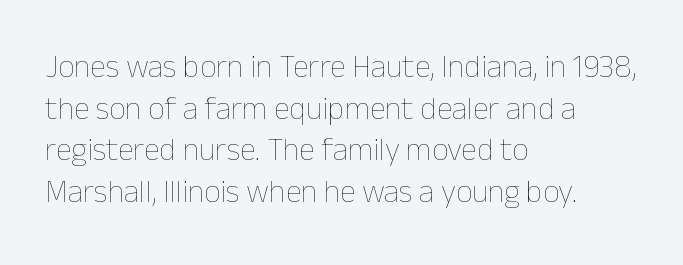
The image shows 32 px thin type, upright; set left-aligned, normal line spacing (1.3x), normal letter spacing, not underlined; low stroke contrast and a medium x-height.
